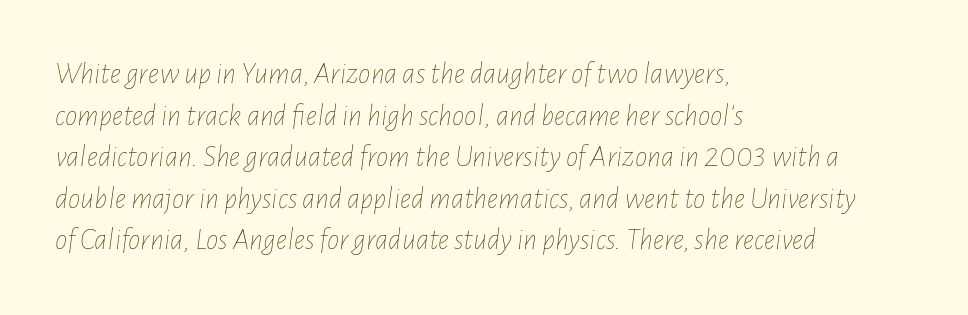
The image shows 31 px thin, condensed type, italic (leaning right); set left-aligned, normal line spacing (1.34x), normal letter spacing, not underlined; low stroke contrast and a medium x-height.
